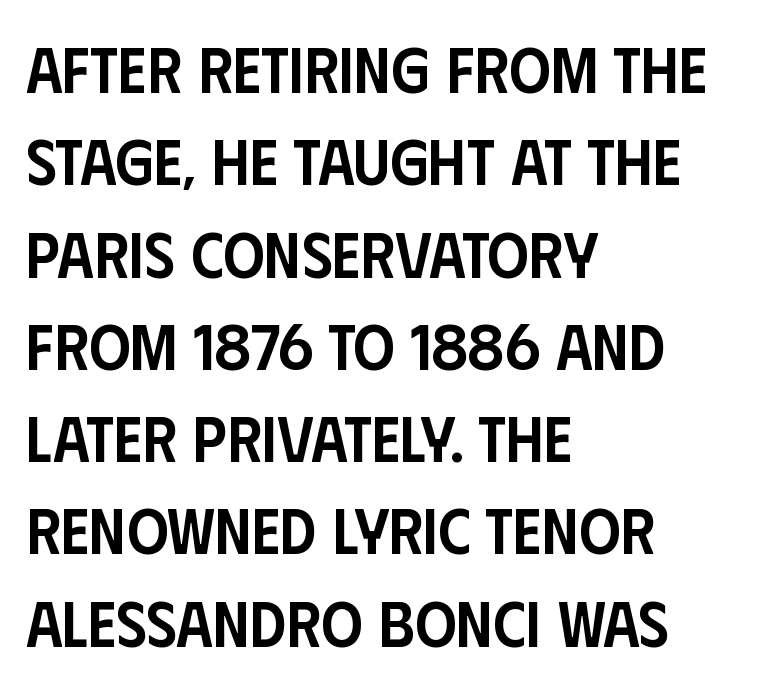
{"serif": "no", "italic": "no", "bold": "semi", "weight": "semibold", "width": "condensed", "stroke_contrast": "low", "x_height": "large", "monospaced": "no", "underline": "no", "align": "left", "line_spacing": "normal", "line_spacing_ratio": 1.42, "letter_spacing": "normal", "letter_spacing_em": 0.0, "glyph_px": 65}
